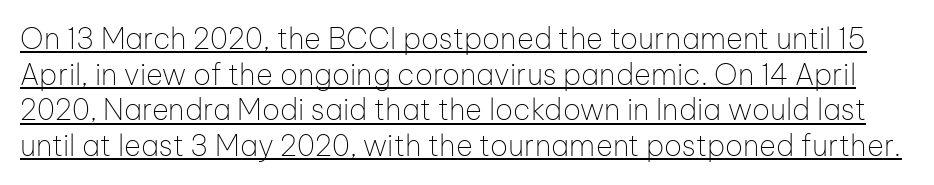
Weight: in the light-to-regular range. The lettering holds an erect, upright posture throughout. These lines are rendered in a variable-pitch font. Default kerning and tracking; the words read as compact shapes. Nothing sits at the stroke ends, so this counts as sans-serif. The lettering is marked with a stroke running underneath it.
